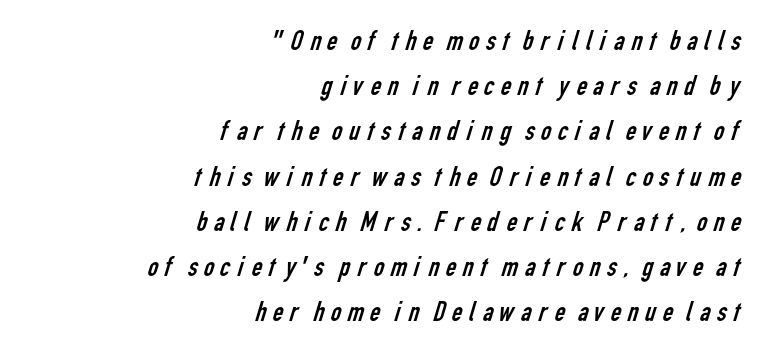
Q: Is the text bold? A: No.
Q: Is the typeface a serif or a sans-serif typeface? A: Sans-serif.
Q: Is the text underlined? A: No.
Q: How is the paragraph aligned? A: Right-aligned.
Q: Is the spacing between lines tight, normal or loose? A: Normal.
Q: Width (condensed, normal, or wide)? A: Condensed.
Q: Stroke contrast? A: Low.
Q: x-height? A: Medium.
Q: Monospaced? A: No.
